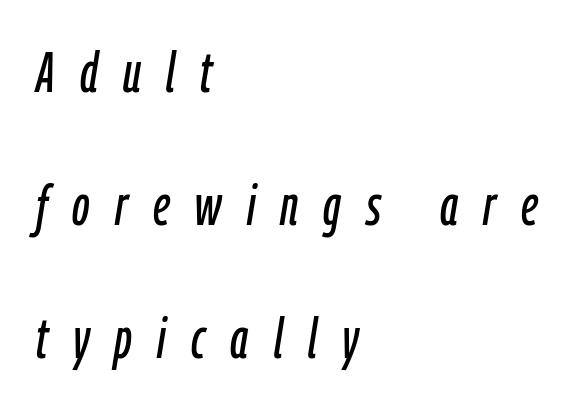
The image shows 57 px condensed type, italic (leaning right); set left-aligned, loose line spacing (2.33x), unusually wide letter spacing (+0.44 em), not underlined; low stroke contrast and a medium x-height.
